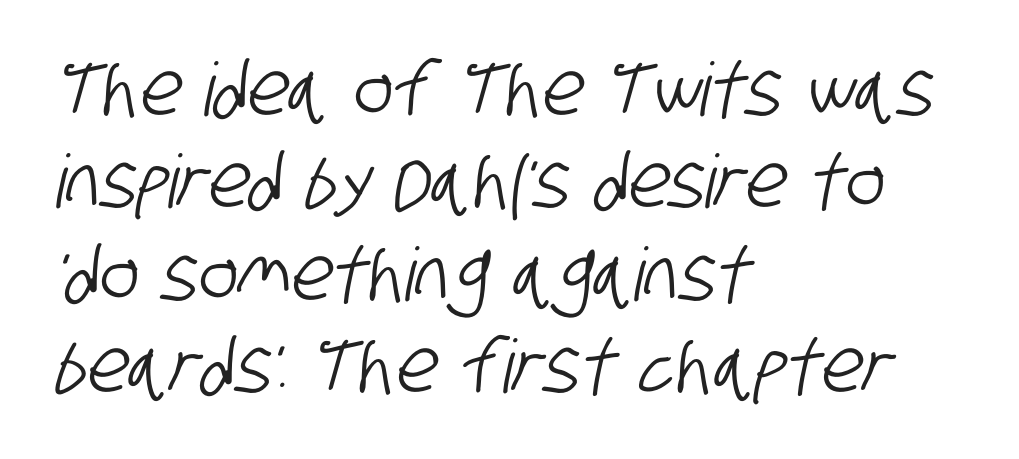
The passage shown is typed in a proportional face where columns would drift. Unlike a traditional serif, this face leaves its strokes unadorned. The passage shown stacks its lines at a standard gap. Caption: standard tracking, unaltered.
